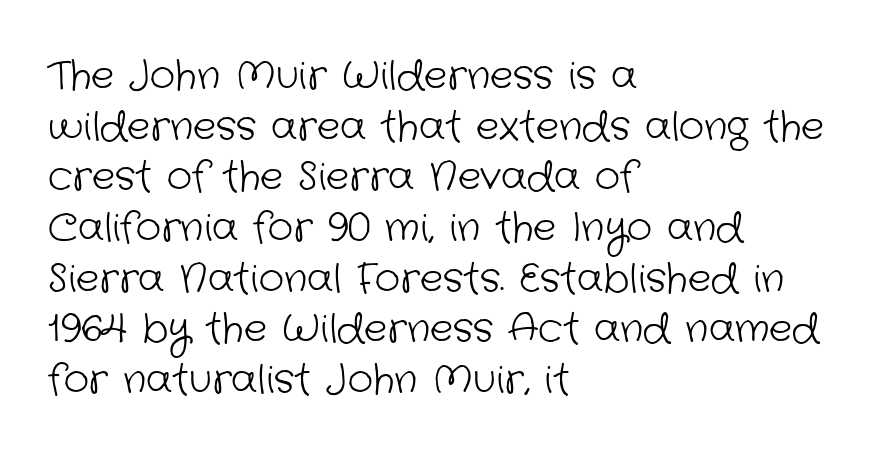
{"serif": "no", "bold": "no", "weight": "light", "width": "normal", "stroke_contrast": "low", "x_height": "medium", "monospaced": "no", "underline": "no", "align": "left", "line_spacing": "normal", "line_spacing_ratio": 1.3, "letter_spacing": "normal", "letter_spacing_em": 0.0, "glyph_px": 39}
